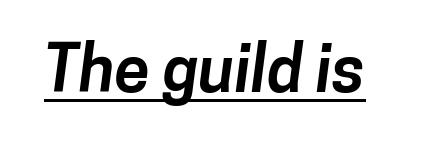
Q: Is the text bold? A: Yes.
Q: Is the typeface a serif or a sans-serif typeface? A: Sans-serif.
Q: Is the text underlined? A: Yes.
Q: Is the spacing between letters normal or unusually wide? A: Normal.
Q: Width (condensed, normal, or wide)? A: Normal.
Q: Stroke contrast? A: Low.
Q: x-height? A: Medium.
Q: Monospaced? A: No.
